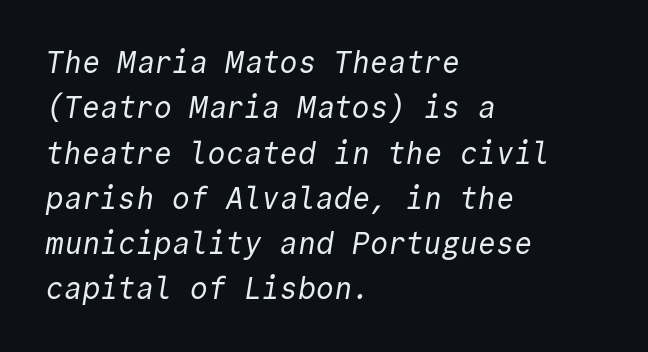
Q: Is the text bold? A: No.
Q: Is the typeface a serif or a sans-serif typeface? A: Sans-serif.
Q: Is the text underlined? A: No.
Q: How is the paragraph aligned? A: Left-aligned.
Q: Is the spacing between letters normal or unusually wide? A: Normal.
Q: Is the spacing between lines tight, normal or loose? A: Normal.
Q: Width (condensed, normal, or wide)? A: Normal.
Q: x-height? A: Medium.
Q: Monospaced? A: Yes.
